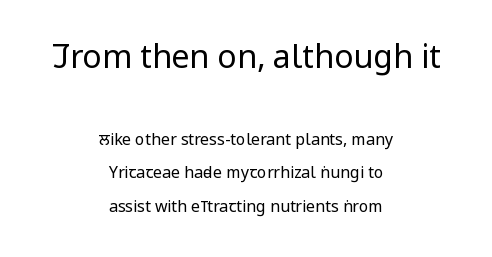
Q: Is the text bold? A: No.
Q: Is the text italic (slanted)? A: No, it is upright.
Q: Is the typeface a serif or a sans-serif typeface? A: Sans-serif.
Q: Is the text underlined? A: No.
Q: How is the paragraph aligned? A: Centered.
Q: Is the spacing between letters normal or unusually wide? A: Normal.
Q: Is the spacing between lines tight, normal or loose? A: Loose.
Q: Which block of text is set in a larger size, the first (top) or the second (bottom)? A: The first (top) one.
Q: Width (condensed, normal, or wide)? A: Condensed.
Q: Stroke contrast? A: Low.
Q: x-height? A: Large.
Q: Monospaced? A: No.
